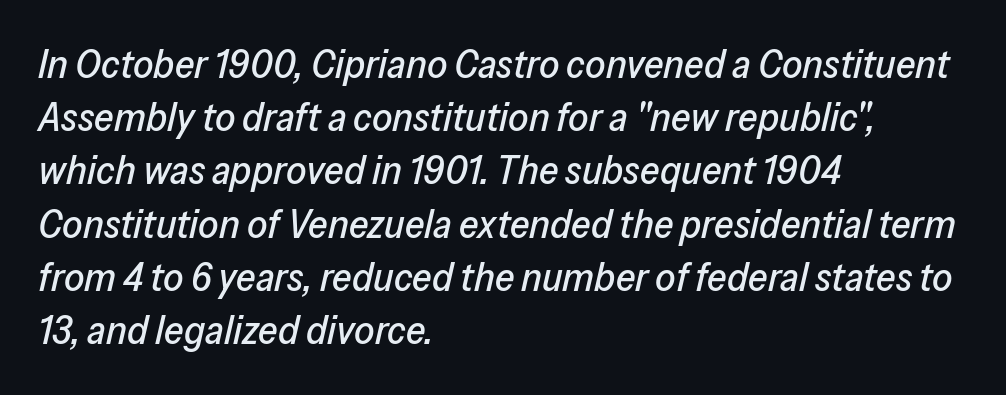
The image shows 40 px text type, italic (leaning right); set left-aligned, normal line spacing (1.33x), normal letter spacing, not underlined; low stroke contrast and a medium x-height.
